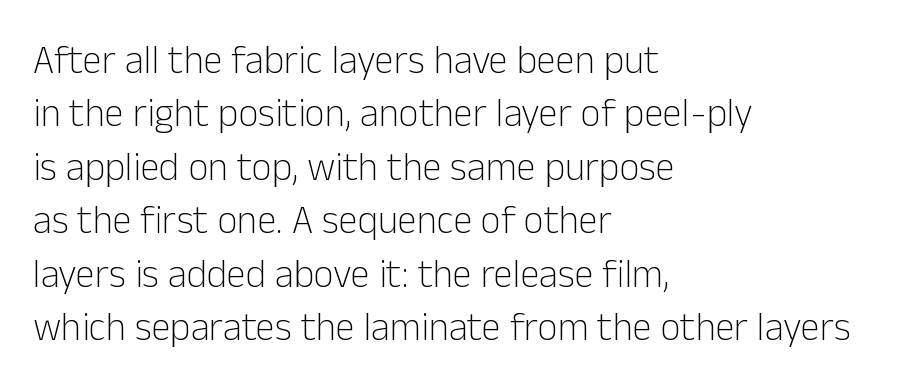
{"serif": "no", "italic": "no", "bold": "no", "weight": "light", "width": "normal", "stroke_contrast": "low", "x_height": "medium", "monospaced": "no", "underline": "no", "align": "left", "line_spacing": "normal", "line_spacing_ratio": 1.37, "letter_spacing": "normal", "letter_spacing_em": 0.0, "glyph_px": 39}
